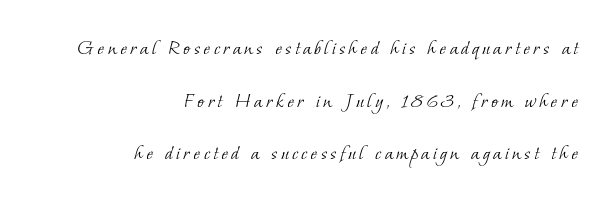
{"bold": "no", "underline": "no", "align": "right", "line_spacing": "loose", "line_spacing_ratio": 2.29, "glyph_px": 23}
